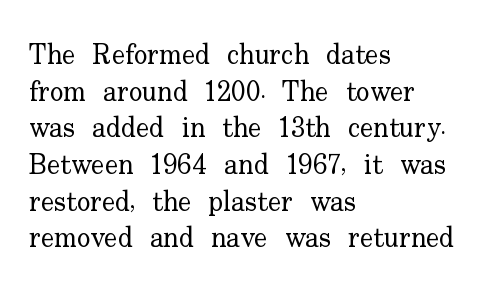
No word sits above an underline. You can tell it's not italic because the verticals are truly vertical. Stroke mass is kept to a normal reading level or below. Does the copy run flush right? No — it runs flush left.
